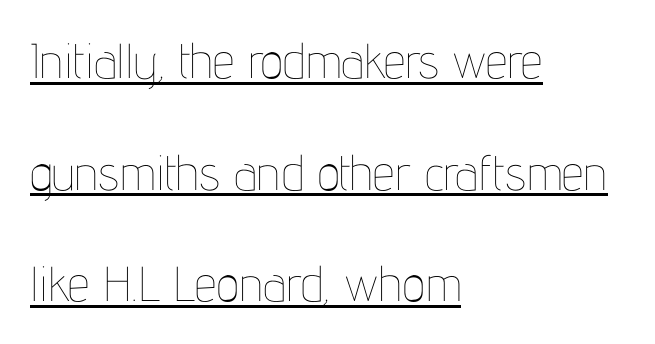
The rendering keeps characters at their native spacing. You could not count columns in this text — the font is proportionally spaced. Italic: no, the glyphs are upright roman. The lines in this sample share a left origin and differ only in where they stop. How would I describe the line gaps? Wide and relaxed. Has an underline been added? It has.
